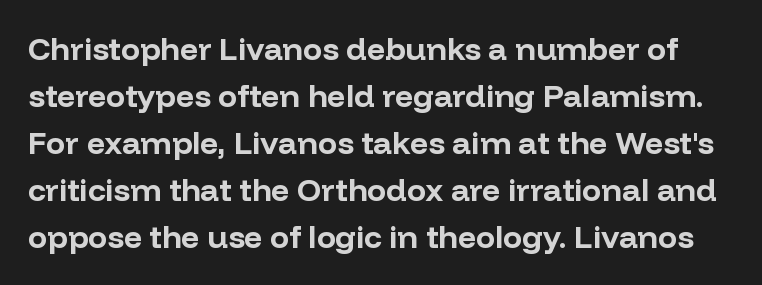
What kind of face is this? One without serifs — a sans. Character widths vary here, with narrow letters taking less room than wide ones. Posture: vertical. Plain, unruled lines of type. If you measured baseline to baseline, you'd find a middling distance. This rendering leaves character spacing at its baseline value.
